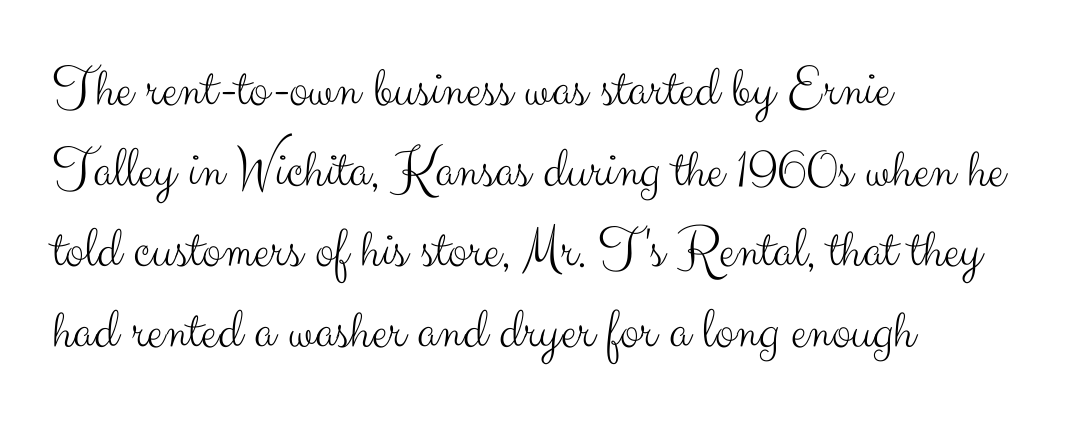
The image shows 58 px light sans-serif type; set left-aligned, normal line spacing (1.39x), normal letter spacing, not underlined; medium stroke contrast and a small x-height.
